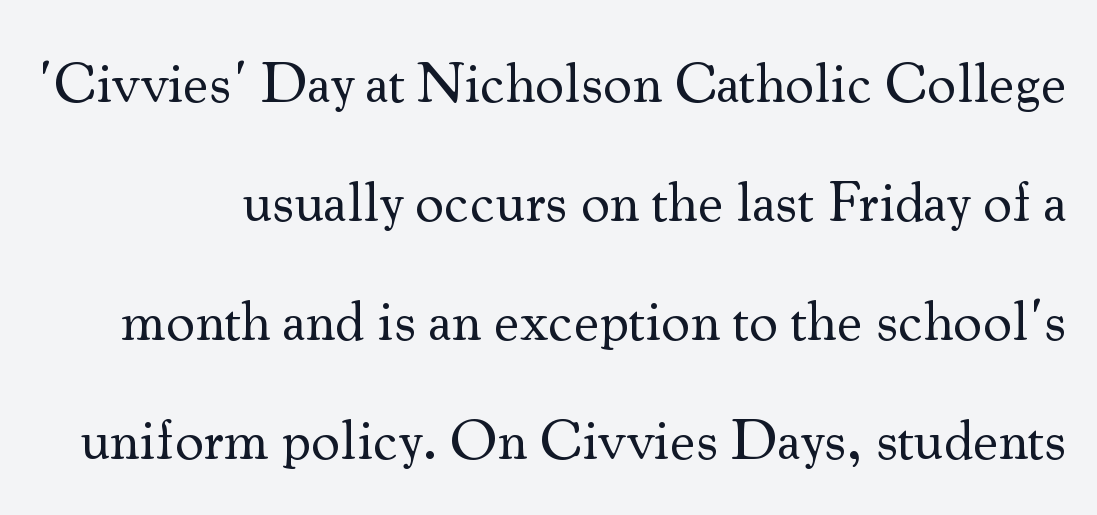
If you measured baseline to baseline, you'd find a long distance. Stems here are at most as thick as an everyday book face. The strip under each line holds only bare page. No extra tracking has been applied to these lines. Quick note: not italic, upright.
